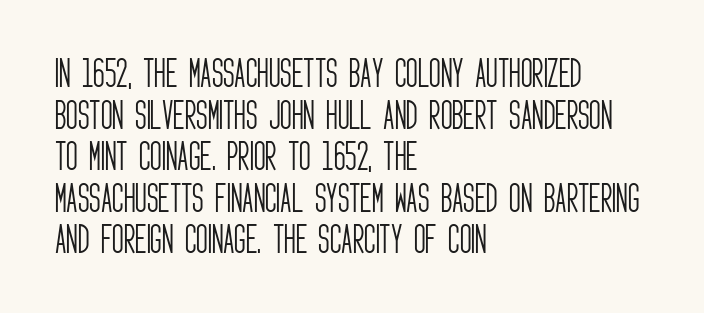
The image shows 32 px light, condensed sans-serif type, upright; set left-aligned, normal line spacing (1.3x), normal letter spacing, not underlined; low stroke contrast and a large x-height.
